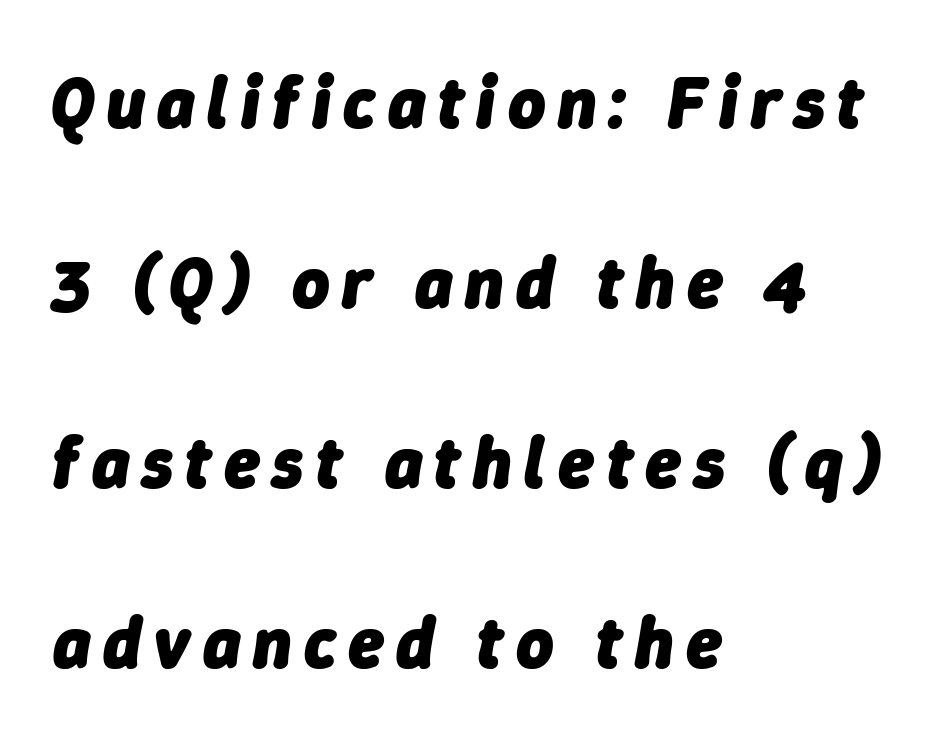
The image shows 72 px heavy type, italic (leaning right); set left-aligned, loose line spacing (2.5x), not underlined; low stroke contrast and a medium x-height.
